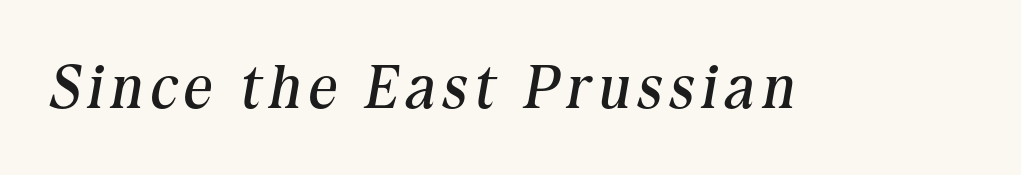
The image shows 61 px regular-weight serif type, italic (leaning right); set not underlined; medium stroke contrast and a medium x-height.
